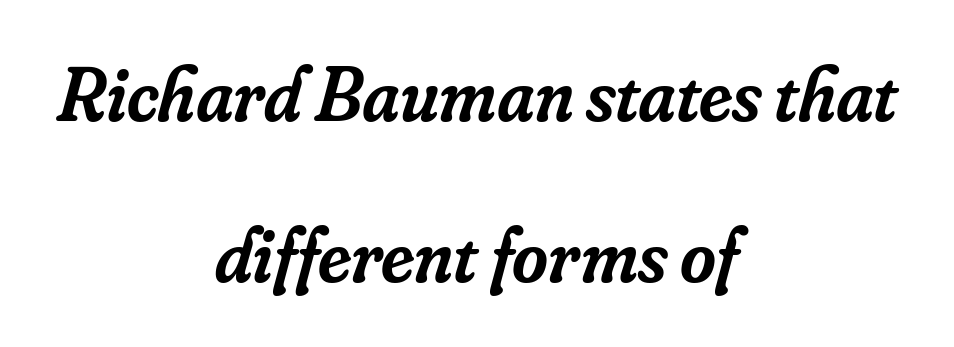
Q: Is the text bold? A: Semi-bold.
Q: Is the text italic (slanted)? A: Yes, it leans right by about 16 degrees.
Q: Is the typeface a serif or a sans-serif typeface? A: Serif.
Q: Is the text underlined? A: No.
Q: How is the paragraph aligned? A: Centered.
Q: Is the spacing between letters normal or unusually wide? A: Normal.
Q: Is the spacing between lines tight, normal or loose? A: Loose.
Q: Width (condensed, normal, or wide)? A: Normal.
Q: Stroke contrast? A: Low.
Q: x-height? A: Small.
Q: Monospaced? A: No.
